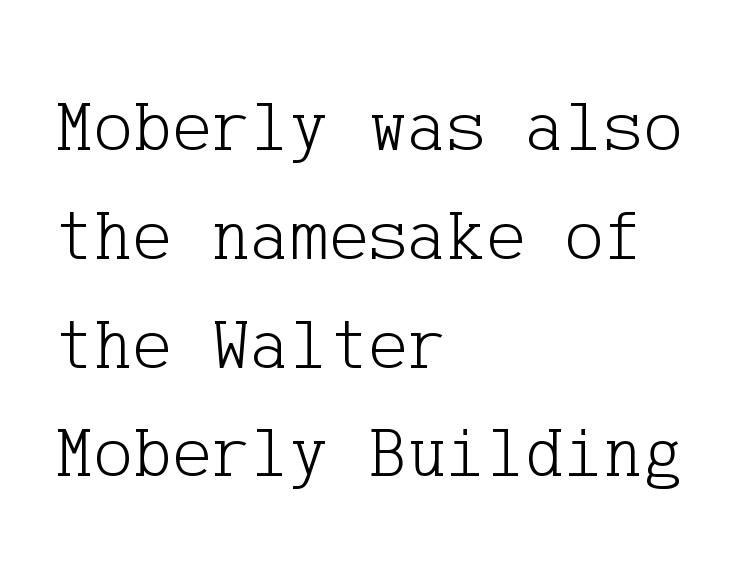
The image shows 74 px light serif type, upright; set left-aligned, normal line spacing (1.47x), normal letter spacing, not underlined; low stroke contrast and a medium x-height.
